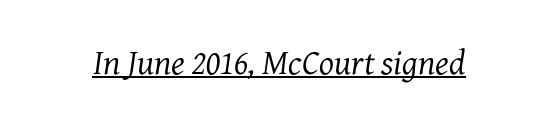
{"serif": "yes", "italic": "yes", "lean": "right", "slant_degrees": 7, "bold": "no", "weight": "regular", "width": "normal", "stroke_contrast": "medium", "x_height": "medium", "monospaced": "no", "underline": "yes", "letter_spacing": "normal", "letter_spacing_em": 0.0, "glyph_px": 35}
